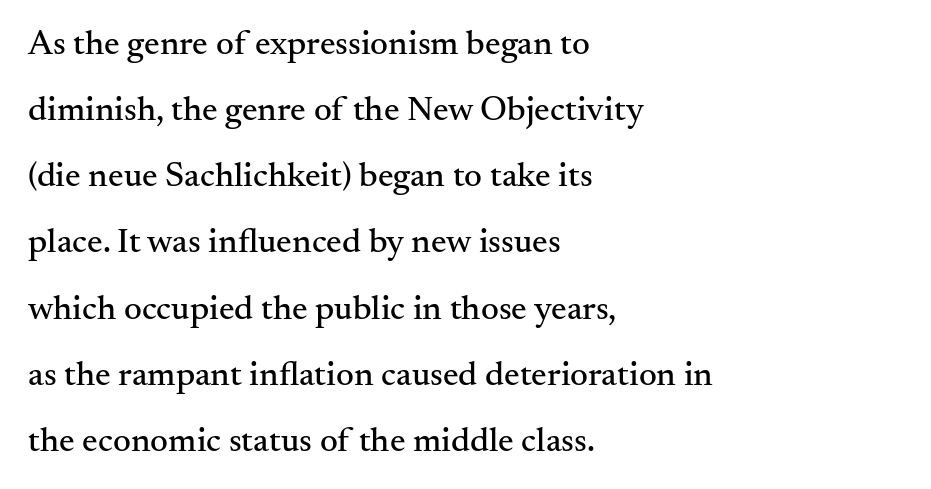
The image shows 35 px serif type, upright; set left-aligned, line spacing 1.89x, normal letter spacing, not underlined; medium stroke contrast and a small x-height.
